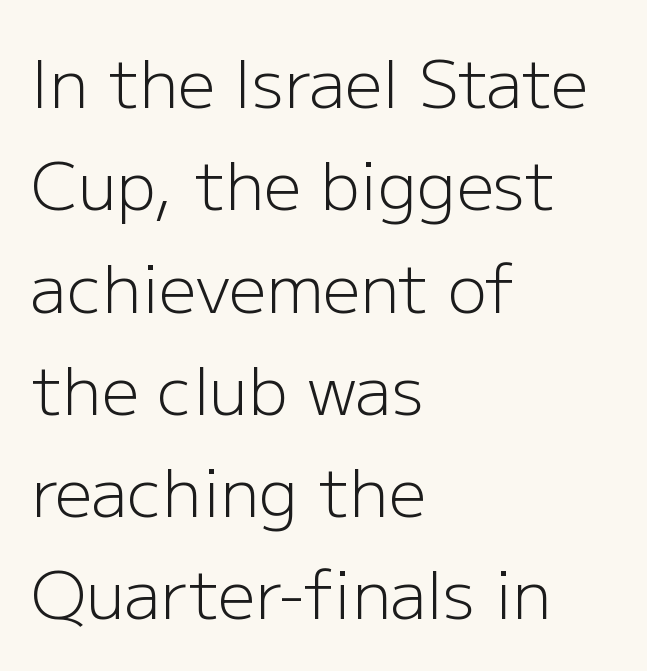
The image shows 66 px light sans-serif type, upright; set left-aligned, normal line spacing (1.55x), normal letter spacing, not underlined; low stroke contrast and a medium x-height.
